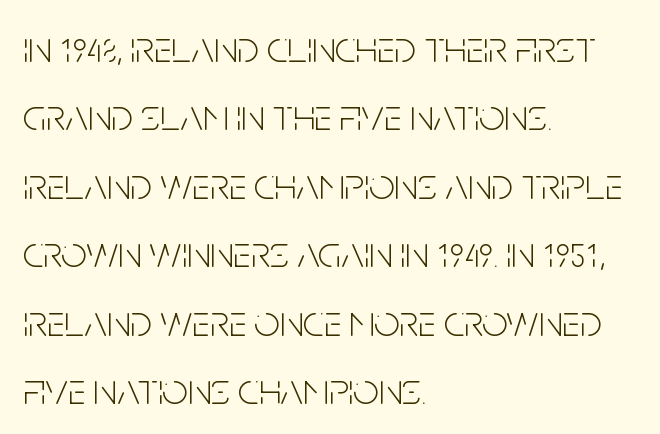
The image shows 45 px light, condensed sans-serif type, upright; set left-aligned, normal line spacing (1.52x), normal letter spacing, not underlined; low stroke contrast and a large x-height.
